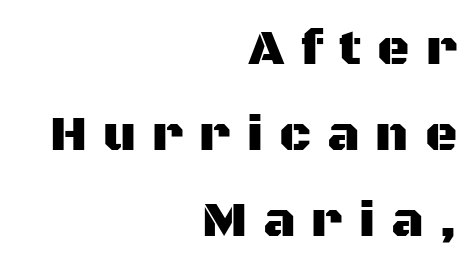
Q: Is the text italic (slanted)? A: No, it is upright.
Q: Is the typeface a serif or a sans-serif typeface? A: Sans-serif.
Q: Is the text underlined? A: No.
Q: How is the paragraph aligned? A: Right-aligned.
Q: Is the spacing between letters normal or unusually wide? A: Unusually wide.
Q: Width (condensed, normal, or wide)? A: Normal.
Q: Stroke contrast? A: Medium.
Q: x-height? A: Large.
Q: Monospaced? A: No.
